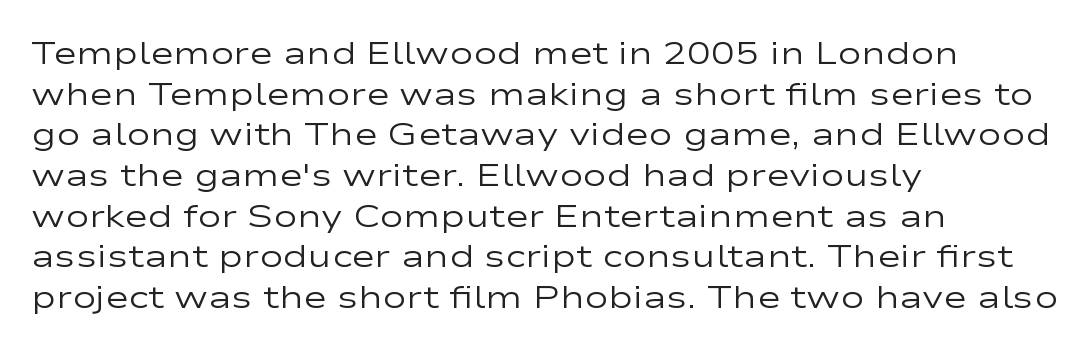
{"serif": "no", "italic": "no", "bold": "no", "weight": "regular", "width": "wide", "stroke_contrast": "low", "x_height": "medium", "monospaced": "no", "underline": "no", "align": "left", "line_spacing": "normal", "line_spacing_ratio": 1.27, "letter_spacing": "normal", "letter_spacing_em": 0.0, "glyph_px": 32}
